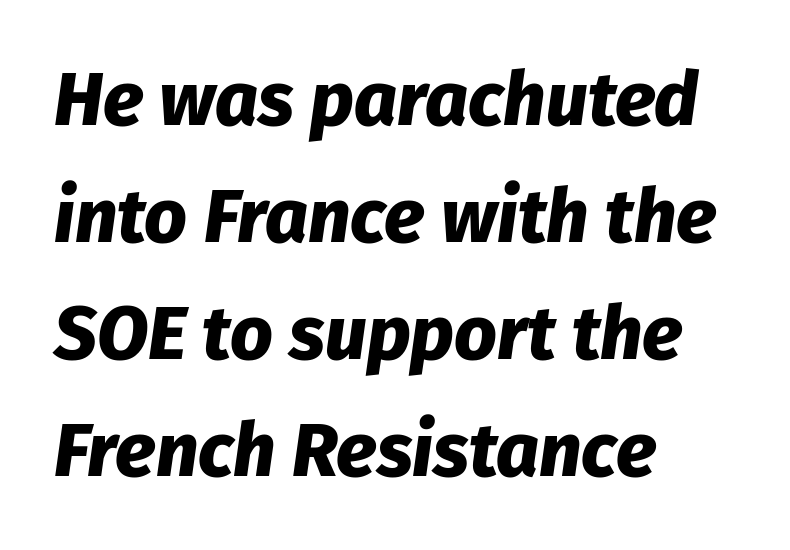
The image shows 75 px heavy type, italic (leaning right); set left-aligned, normal line spacing (1.56x), normal letter spacing, not underlined; low stroke contrast and a medium x-height.
